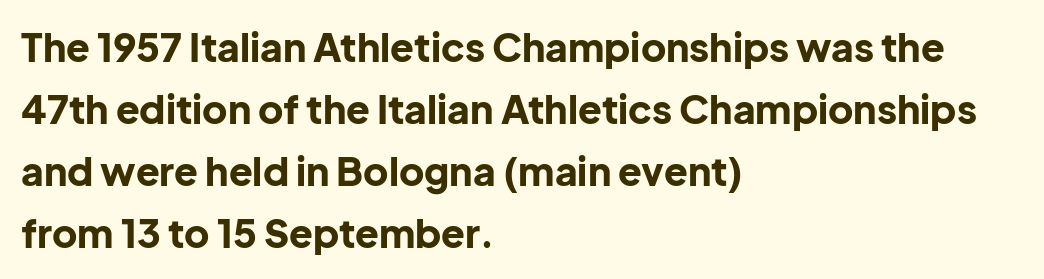
The image shows 39 px bold sans-serif type, upright; set left-aligned, normal line spacing (1.59x), normal letter spacing, not underlined; low stroke contrast and a medium x-height.
